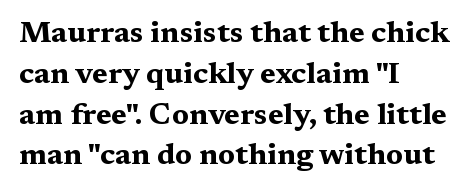
Q: Is the text bold? A: Yes.
Q: Is the text italic (slanted)? A: No, it is upright.
Q: Is the typeface a serif or a sans-serif typeface? A: Serif.
Q: Is the text underlined? A: No.
Q: How is the paragraph aligned? A: Left-aligned.
Q: Is the spacing between letters normal or unusually wide? A: Normal.
Q: Is the spacing between lines tight, normal or loose? A: Normal.
Q: Width (condensed, normal, or wide)? A: Wide.
Q: Stroke contrast? A: Medium.
Q: x-height? A: Medium.
Q: Monospaced? A: No.
